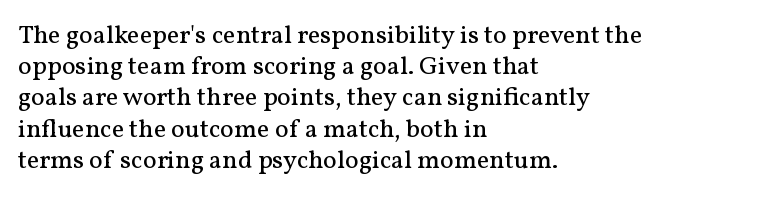
The image shows 26 px text type, upright; set left-aligned, line spacing 1.2x, normal letter spacing, not underlined.
